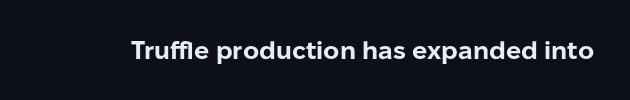
Q: Is the text bold? A: Yes.
Q: Is the text italic (slanted)? A: No, it is upright.
Q: Is the text underlined? A: No.
Q: Is the spacing between letters normal or unusually wide? A: Normal.
